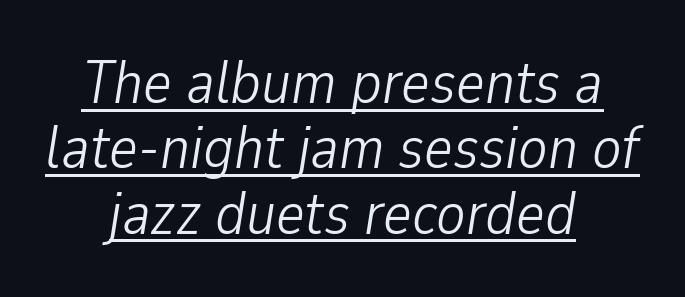
Q: Is the text bold? A: No.
Q: Is the text italic (slanted)? A: Yes, it leans right by about 9 degrees.
Q: Is the text underlined? A: Yes.
Q: How is the paragraph aligned? A: Centered.
Q: Is the spacing between letters normal or unusually wide? A: Normal.
Q: Is the spacing between lines tight, normal or loose? A: Tight.
Q: Width (condensed, normal, or wide)? A: Condensed.
Q: Stroke contrast? A: Low.
Q: x-height? A: Medium.
Q: Monospaced? A: No.
